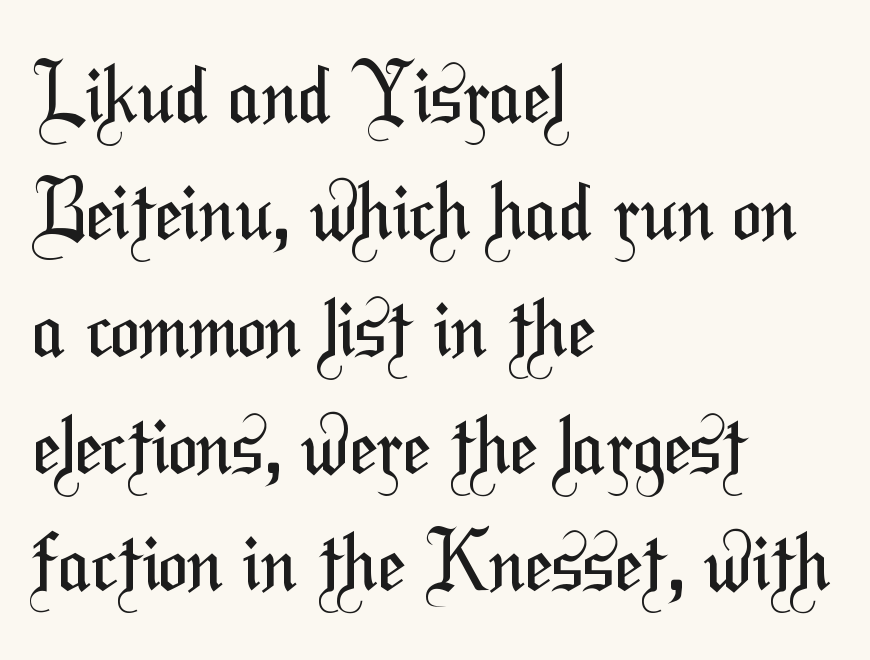
The image shows 78 px regular-weight, condensed sans-serif type; set left-aligned, normal line spacing (1.5x), normal letter spacing, not underlined; medium stroke contrast and a medium x-height.
